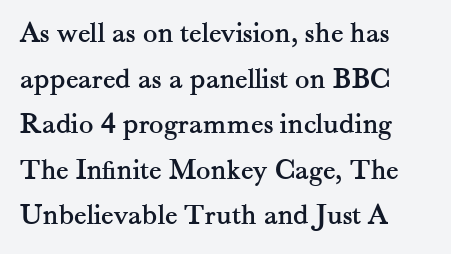
The image shows 30 px serif type, upright; set left-aligned, normal line spacing (1.52x), normal letter spacing, not underlined; medium stroke contrast and a small x-height.
